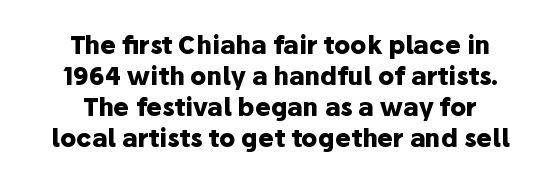
The image shows 24 px bold type, upright; set centered, normal line spacing (1.29x), normal letter spacing, not underlined.
